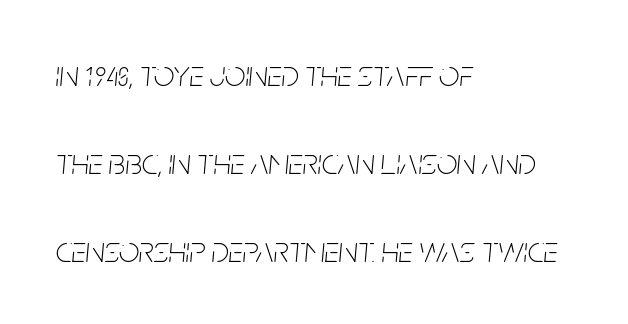
The image shows 36 px thin, condensed type, italic (leaning right); set left-aligned, loose line spacing (2.45x), normal letter spacing, not underlined; low stroke contrast and a large x-height.
